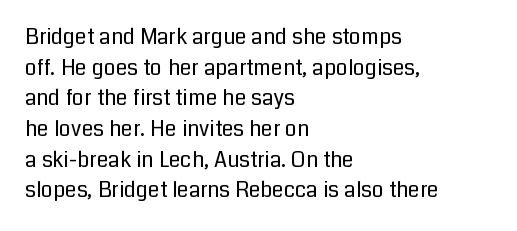
The image shows 21 px text type, upright; set left-aligned, normal line spacing (1.46x), normal letter spacing, not underlined.
